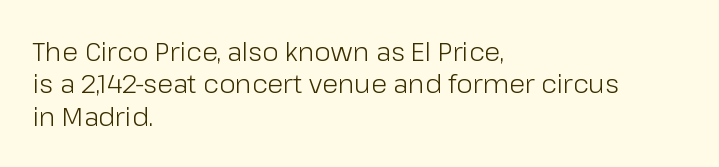
Q: Is the text bold? A: No.
Q: Is the text italic (slanted)? A: No, it is upright.
Q: Is the text underlined? A: No.
Q: How is the paragraph aligned? A: Left-aligned.
Q: Is the spacing between letters normal or unusually wide? A: Normal.
Q: Is the spacing between lines tight, normal or loose? A: Normal.
